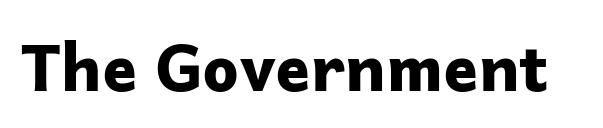
{"serif": "no", "italic": "no", "bold": "yes", "weight": "bold", "width": "normal", "stroke_contrast": "low", "x_height": "medium", "monospaced": "no", "underline": "no", "letter_spacing": "normal", "letter_spacing_em": 0.0, "glyph_px": 65}
